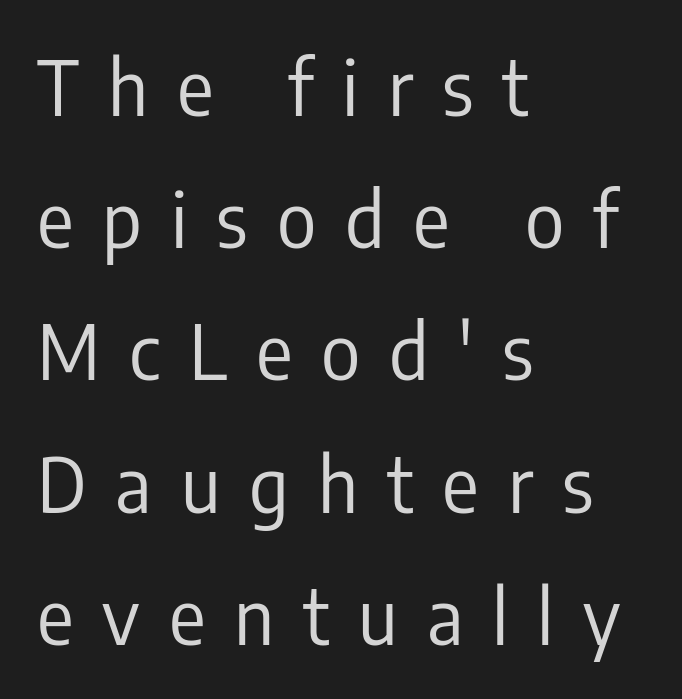
{"serif": "no", "italic": "no", "bold": "no", "weight": "regular", "width": "condensed", "stroke_contrast": "low", "x_height": "medium", "monospaced": "no", "underline": "no", "align": "left", "line_spacing_ratio": 1.74, "letter_spacing": "wide", "letter_spacing_em": 0.38, "glyph_px": 76}
